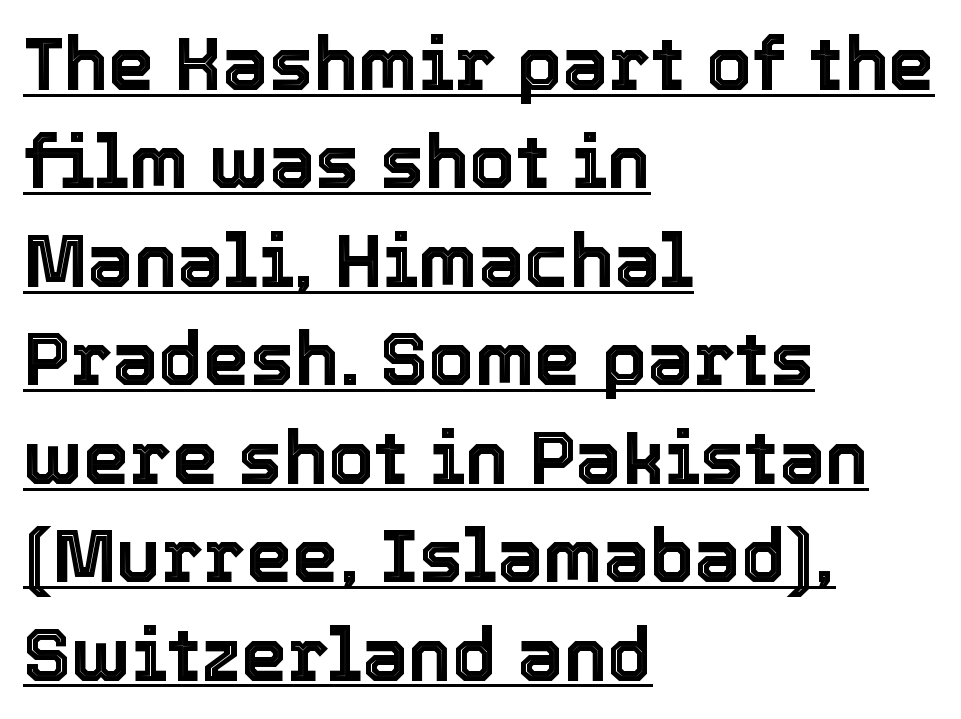
These lines are rendered in a variable-pitch font. The rendering keeps characters at their native spacing. When letters stand straight like this, we call the style roman or upright. Regular leading. Descenders here cross a horizontal rule under the line.
